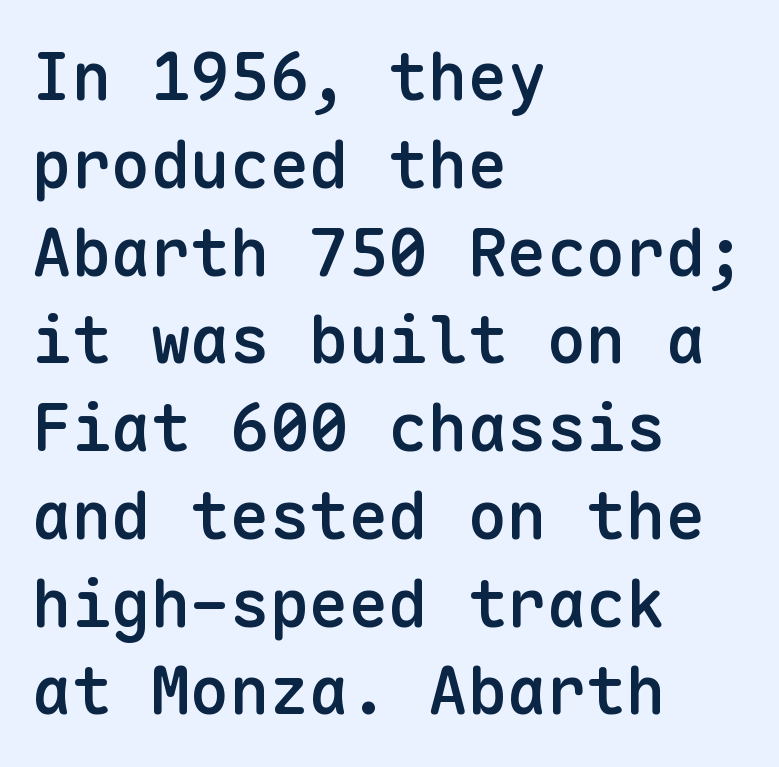
{"serif": "no", "italic": "no", "bold": "semi", "weight": "semibold", "width": "normal", "stroke_contrast": "low", "x_height": "medium", "monospaced": "yes", "underline": "no", "align": "left", "line_spacing": "normal", "line_spacing_ratio": 1.33, "letter_spacing": "normal", "letter_spacing_em": 0.0, "glyph_px": 66}
